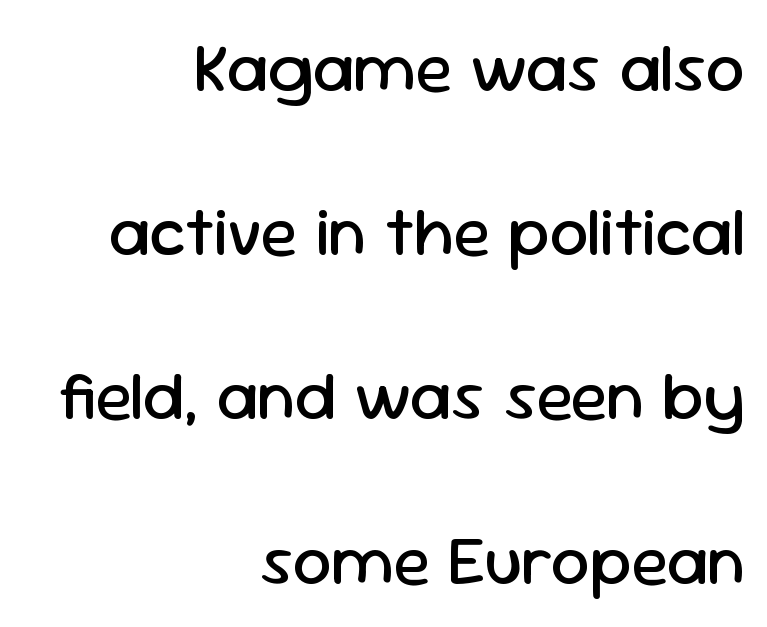
The image shows 69 px regular-weight sans-serif type, upright; set right-aligned, loose line spacing (2.38x), normal letter spacing, not underlined; low stroke contrast and a medium x-height.
